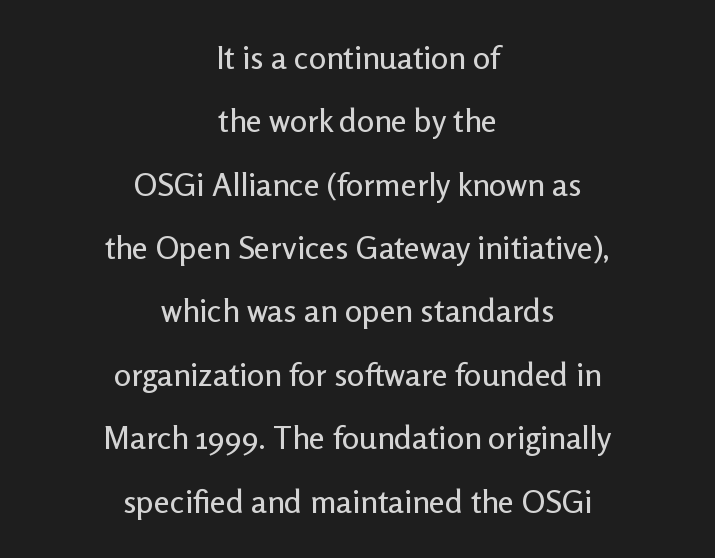
Q: Is the text italic (slanted)? A: No, it is upright.
Q: Is the typeface a serif or a sans-serif typeface? A: Sans-serif.
Q: Is the text underlined? A: No.
Q: How is the paragraph aligned? A: Centered.
Q: Is the spacing between letters normal or unusually wide? A: Normal.
Q: Is the spacing between lines tight, normal or loose? A: Loose.
Q: Width (condensed, normal, or wide)? A: Normal.
Q: Stroke contrast? A: Low.
Q: x-height? A: Medium.
Q: Monospaced? A: No.
